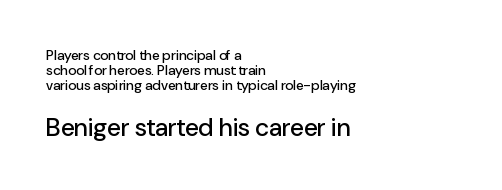
Q: Is the text italic (slanted)? A: No, it is upright.
Q: Is the text underlined? A: No.
Q: How is the paragraph aligned? A: Left-aligned.
Q: Is the spacing between letters normal or unusually wide? A: Normal.
Q: Is the spacing between lines tight, normal or loose? A: Tight.
Q: Which block of text is set in a larger size, the first (top) or the second (bottom)? A: The second (bottom) one.
